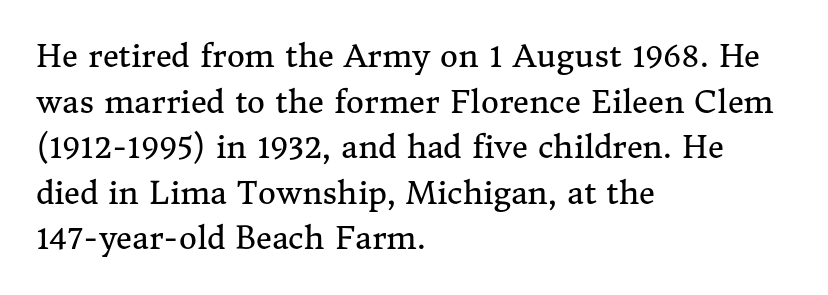
{"serif": "yes", "italic": "no", "bold": "no", "weight": "regular", "width": "normal", "stroke_contrast": "medium", "x_height": "medium", "monospaced": "no", "underline": "no", "align": "left", "line_spacing": "normal", "line_spacing_ratio": 1.47, "letter_spacing": "normal", "letter_spacing_em": 0.0, "glyph_px": 31}
